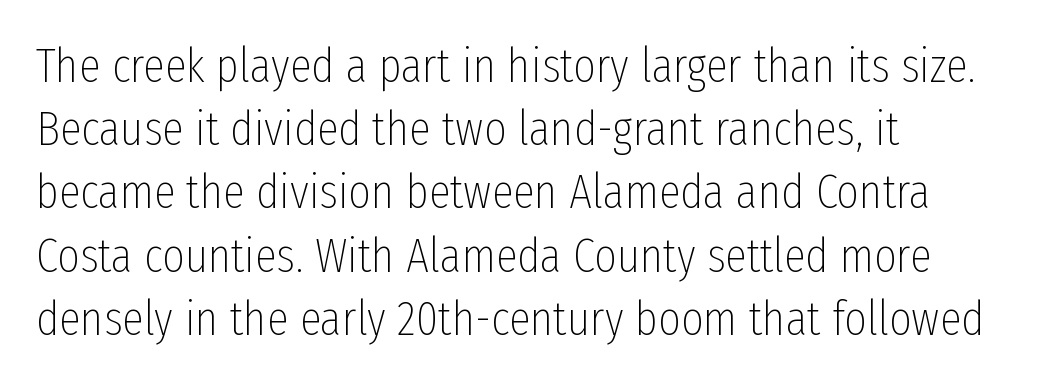
Each letter keeps its own natural width here, so spacing adapts to shape. Descenders hang freely into open space. A sans-serif font was chosen for this passage. Think standard paragraph weight, or any step lighter than that. The lines are quadded left. Vertical spacing — default.
